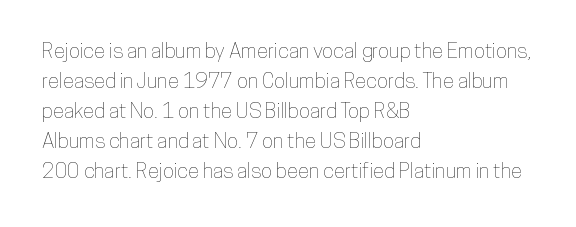
Q: Is the text italic (slanted)? A: No, it is upright.
Q: Is the text underlined? A: No.
Q: How is the paragraph aligned? A: Left-aligned.
Q: Is the spacing between letters normal or unusually wide? A: Normal.
Q: Is the spacing between lines tight, normal or loose? A: Normal.
